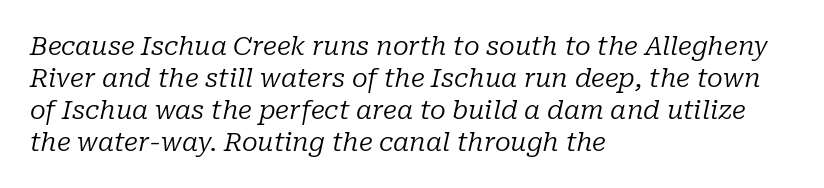
The image shows 26 px text type, italic (leaning right); set left-aligned, line spacing 1.23x, normal letter spacing, not underlined.
